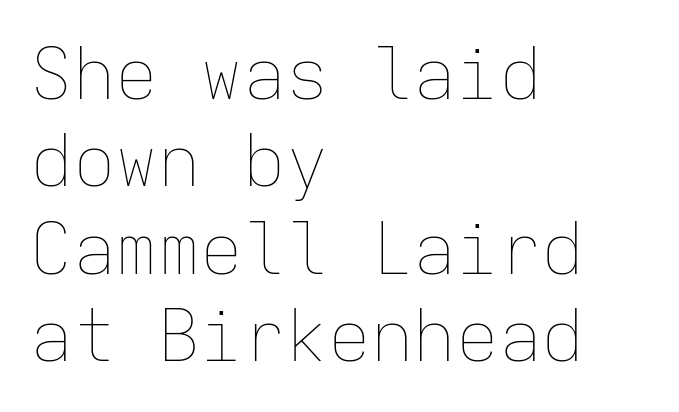
The image shows 71 px thin type, upright, monospaced; set left-aligned, line spacing 1.23x, normal letter spacing, not underlined; low stroke contrast and a medium x-height.
